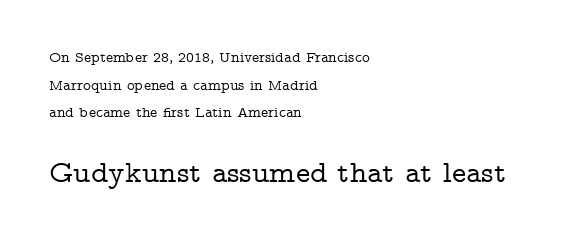
Q: Is the text italic (slanted)? A: No, it is upright.
Q: Is the typeface a serif or a sans-serif typeface? A: Serif.
Q: Is the text underlined? A: No.
Q: How is the paragraph aligned? A: Left-aligned.
Q: Is the spacing between letters normal or unusually wide? A: Normal.
Q: Which block of text is set in a larger size, the first (top) or the second (bottom)? A: The second (bottom) one.
Q: Width (condensed, normal, or wide)? A: Wide.
Q: Stroke contrast? A: Low.
Q: x-height? A: Medium.
Q: Monospaced? A: No.
